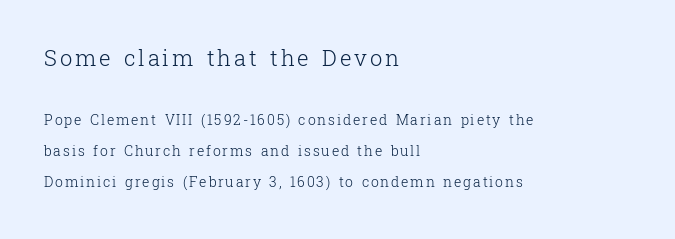
{"italic": "no", "bold": "no", "underline": "no", "align": "left", "line_spacing": "loose", "line_spacing_ratio": 2.23, "larger_block": "first", "size_ratio": 1.57, "glyph_px": 22}
